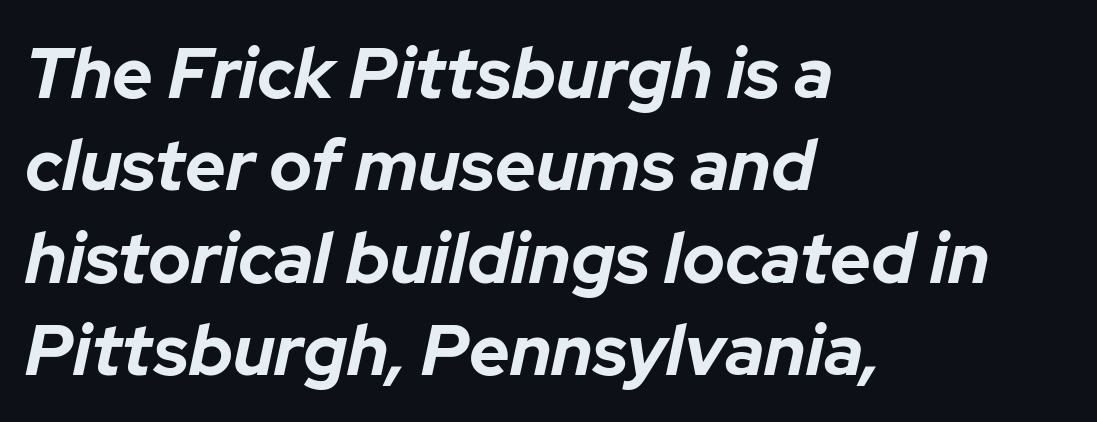
Reading down the column, the eye jumps a familiar distance to each next line. Here the designer chose a conventional face with non-uniform glyph widths. Decoration check: the copy has no underline. The rendering applies a slant to the glyphs. Tracking here is standard; glyphs follow each other at the usual distance. Every row of glyphs begins at an identical x-position on the left.
